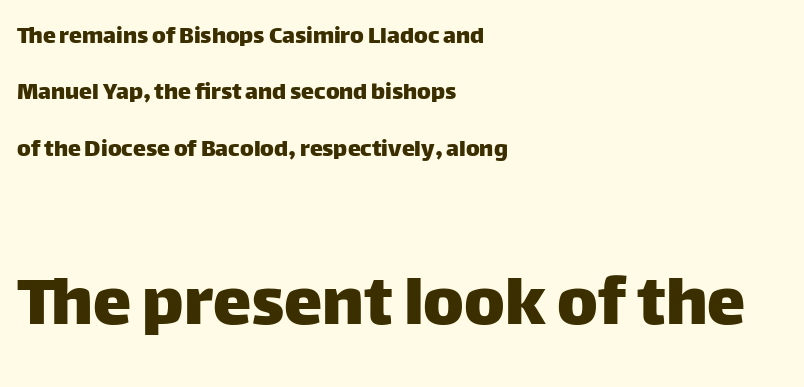
The image shows 77 px sans-serif type, upright; set left-aligned, loose line spacing (2.17x), normal letter spacing, not underlined; the second (bottom) block is 2.96x larger; low stroke contrast and a large x-height.
